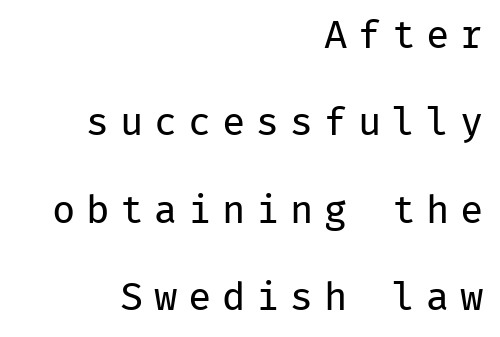
Bare-footed words on every line. Characters follow at a spacing far wider than the type designer built in. The typography opts for an upright posture over an oblique one. Does the leading feel generous? Absolutely, it's lavish. These lines are rendered in a fixed-pitch font. Weight class: somewhere from thin through regular.
